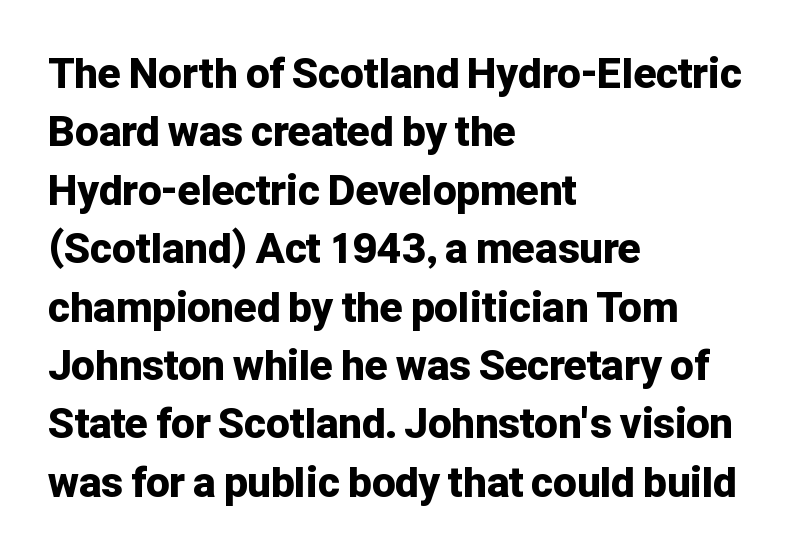
Q: Is the text bold? A: Yes.
Q: Is the text italic (slanted)? A: No, it is upright.
Q: Is the typeface a serif or a sans-serif typeface? A: Sans-serif.
Q: Is the text underlined? A: No.
Q: How is the paragraph aligned? A: Left-aligned.
Q: Is the spacing between letters normal or unusually wide? A: Normal.
Q: Is the spacing between lines tight, normal or loose? A: Normal.
Q: Width (condensed, normal, or wide)? A: Normal.
Q: Stroke contrast? A: Low.
Q: x-height? A: Medium.
Q: Monospaced? A: No.
